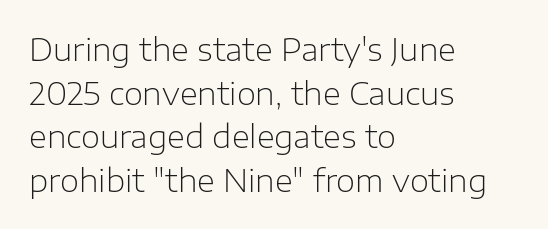
Q: Is the text bold? A: No.
Q: Is the text italic (slanted)? A: No, it is upright.
Q: Is the typeface a serif or a sans-serif typeface? A: Sans-serif.
Q: Is the text underlined? A: No.
Q: How is the paragraph aligned? A: Left-aligned.
Q: Is the spacing between letters normal or unusually wide? A: Normal.
Q: Is the spacing between lines tight, normal or loose? A: Normal.
Q: Width (condensed, normal, or wide)? A: Normal.
Q: Stroke contrast? A: Low.
Q: x-height? A: Medium.
Q: Monospaced? A: No.
